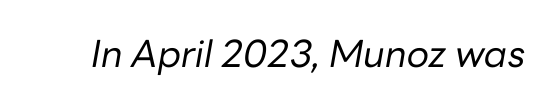
{"italic": "yes", "lean": "right", "slant_degrees": 10, "bold": "no", "weight": "regular", "width": "normal", "stroke_contrast": "low", "x_height": "medium", "monospaced": "no", "underline": "no", "letter_spacing": "normal", "letter_spacing_em": 0.0, "glyph_px": 37}
